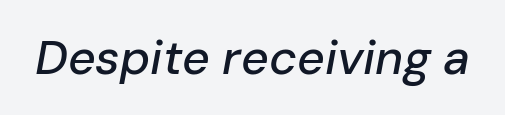
{"italic": "yes", "lean": "right", "slant_degrees": 10, "width": "normal", "stroke_contrast": "low", "x_height": "medium", "monospaced": "no", "underline": "no", "letter_spacing": "normal", "letter_spacing_em": 0.0, "glyph_px": 48}
